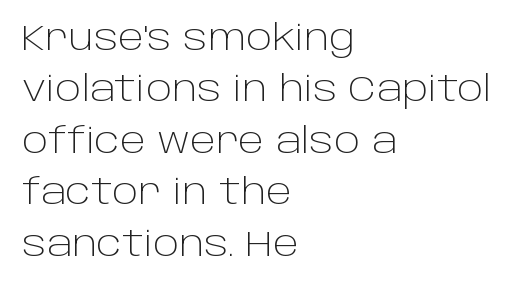
{"serif": "no", "italic": "no", "bold": "no", "weight": "light", "width": "normal", "stroke_contrast": "low", "x_height": "large", "monospaced": "no", "underline": "no", "align": "left", "line_spacing": "normal", "line_spacing_ratio": 1.47, "letter_spacing": "normal", "letter_spacing_em": 0.0, "glyph_px": 35}
